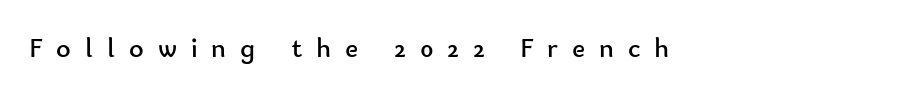
Do the letters lean? They stand straight. Nothing heavy about these letters — not bold at all. The glyphs in this specimen are sans serif. Do the characters align in a grid? No, the font is proportional. The words here are not underlined. Inter-character spacing is expanded well beyond the font's built-in metrics.
